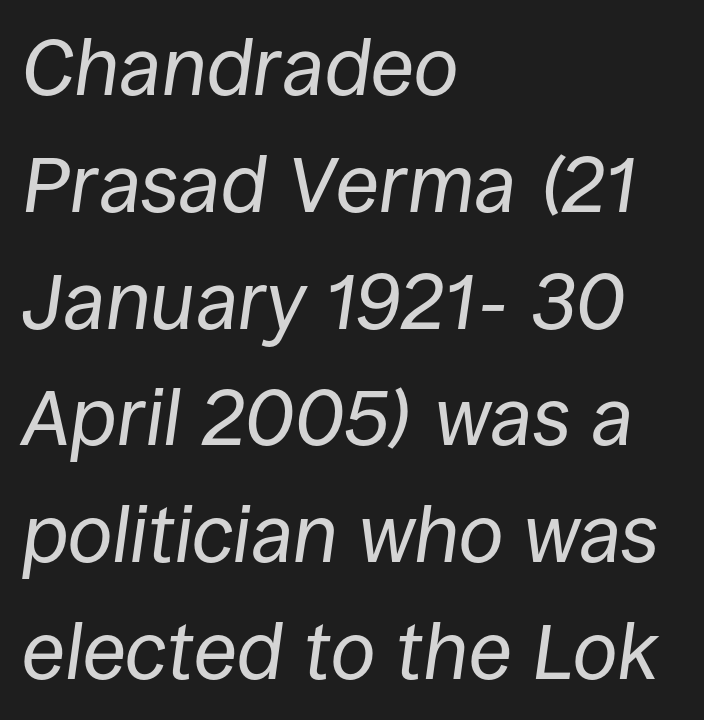
The image shows 80 px regular-weight type, italic (leaning right); set left-aligned, normal line spacing (1.46x), normal letter spacing, not underlined; low stroke contrast and a large x-height.
